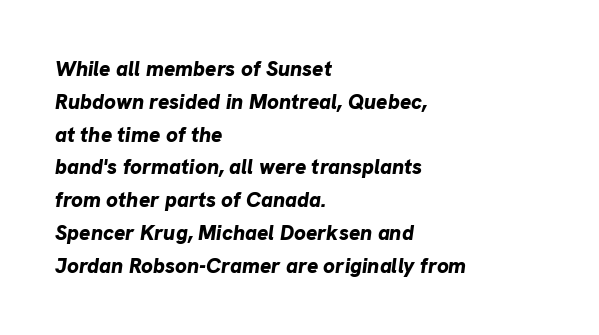
The image shows 21 px bold type, italic (leaning right); set left-aligned, normal line spacing (1.56x), normal letter spacing, not underlined.
